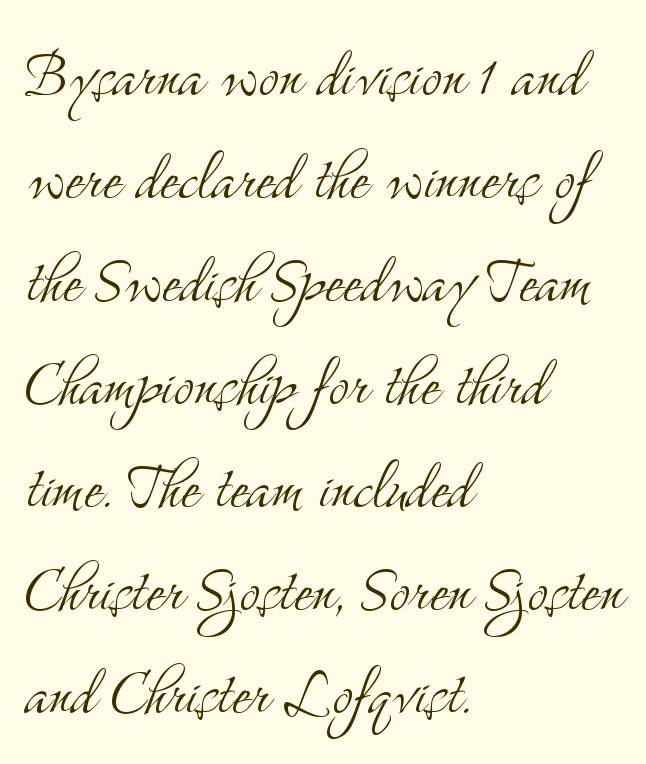
The face used here is proportionally spaced, like ordinary book or web type. The vertical gap from one line to the next is medium. Type without underlining. The font family rendered here belongs to the serif group. Is this a heavy cut? Hardly; it is regular or lighter. Here the glyphs are tracked normally, forming tight word shapes.
